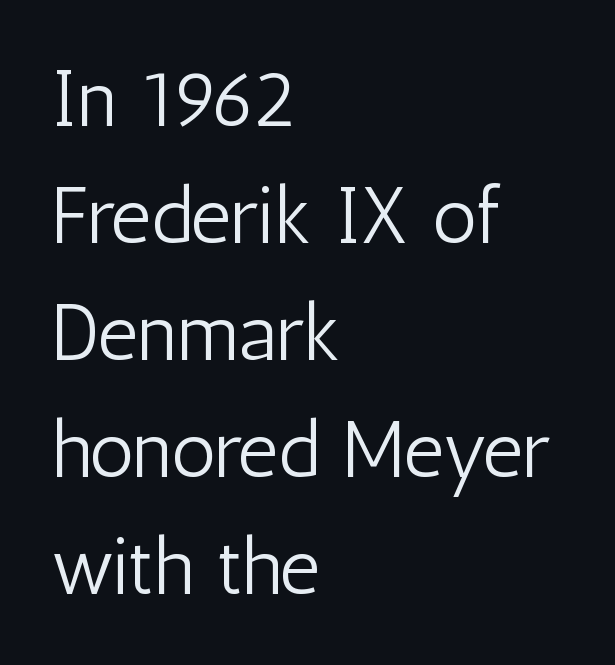
Q: Is the text bold? A: No.
Q: Is the text italic (slanted)? A: No, it is upright.
Q: Is the typeface a serif or a sans-serif typeface? A: Sans-serif.
Q: Is the text underlined? A: No.
Q: How is the paragraph aligned? A: Left-aligned.
Q: Is the spacing between letters normal or unusually wide? A: Normal.
Q: Is the spacing between lines tight, normal or loose? A: Normal.
Q: Width (condensed, normal, or wide)? A: Condensed.
Q: Stroke contrast? A: Low.
Q: x-height? A: Medium.
Q: Monospaced? A: No.
